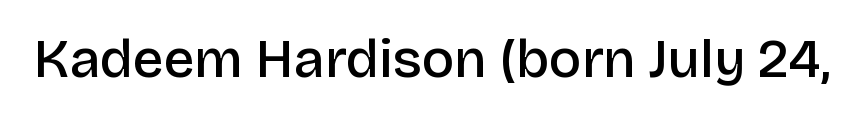
The image shows 54 px semibold sans-serif type, upright; set normal letter spacing, not underlined; low stroke contrast and a large x-height.
